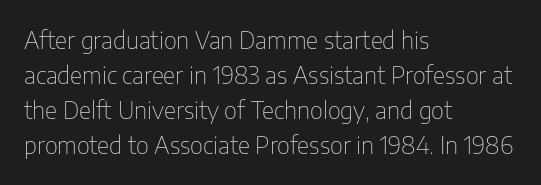
The image shows 24 px text type, upright; set left-aligned, normal line spacing (1.46x), normal letter spacing, not underlined.
